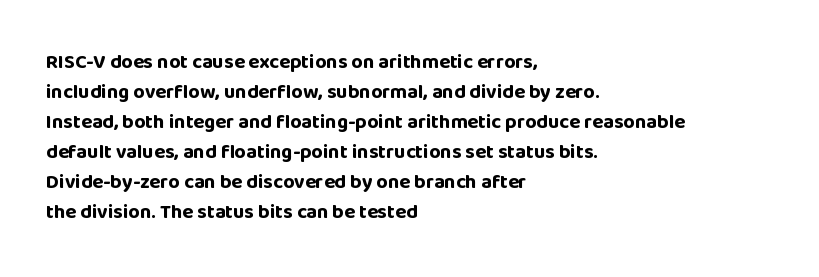
Alignment: flush left. Tall strokes in this sample are plumb rather than angled. Successive baselines arrive at the customary interval. The rendering uses a bold face; every stroke is thick and dark. The specimen omits any rule beneath the text block's lines. Short note: letters normally spaced.
